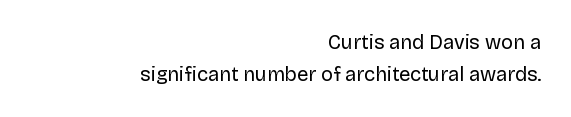
The image shows 20 px text type, upright; set right-aligned, normal line spacing (1.6x), normal letter spacing, not underlined.
